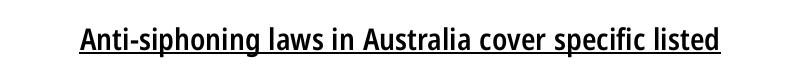
The image shows 30 px semibold, condensed sans-serif type, upright; set normal letter spacing, underlined; low stroke contrast and a medium x-height.
